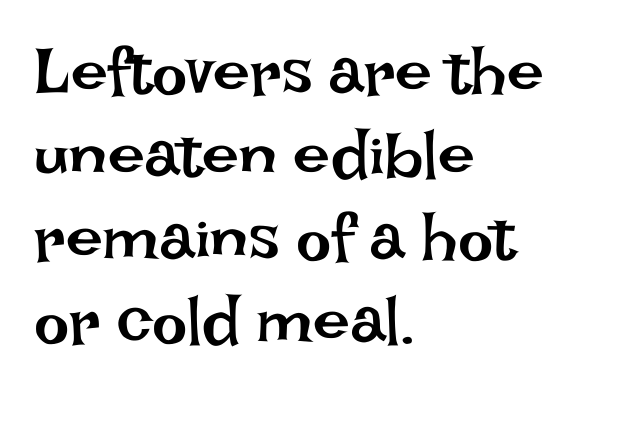
Q: Is the text bold? A: No.
Q: Is the text italic (slanted)? A: No, it is upright.
Q: Is the text underlined? A: No.
Q: How is the paragraph aligned? A: Left-aligned.
Q: Is the spacing between letters normal or unusually wide? A: Normal.
Q: Is the spacing between lines tight, normal or loose? A: Normal.
Q: Width (condensed, normal, or wide)? A: Normal.
Q: Stroke contrast? A: Low.
Q: x-height? A: Large.
Q: Monospaced? A: No.
